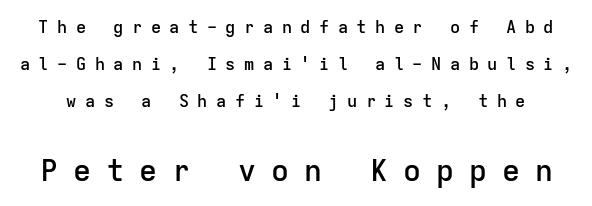
The glyphs are unaccompanied by any horizontal stroke below them. Scale increases going downward across the two blocks. The letters march in equal steps, a hallmark of fixed-pitch type. Reading down the column, the eye jumps a long way to each next line.
